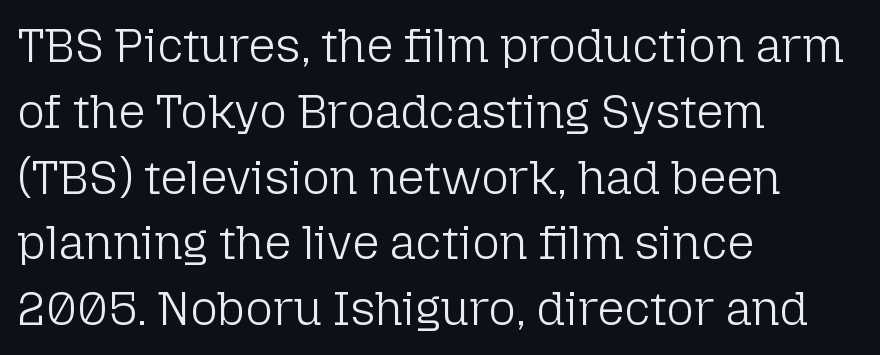
Q: Is the text bold? A: No.
Q: Is the text italic (slanted)? A: No, it is upright.
Q: Is the typeface a serif or a sans-serif typeface? A: Sans-serif.
Q: Is the text underlined? A: No.
Q: How is the paragraph aligned? A: Left-aligned.
Q: Is the spacing between letters normal or unusually wide? A: Normal.
Q: Is the spacing between lines tight, normal or loose? A: Normal.
Q: Width (condensed, normal, or wide)? A: Normal.
Q: Stroke contrast? A: Low.
Q: x-height? A: Medium.
Q: Monospaced? A: No.
